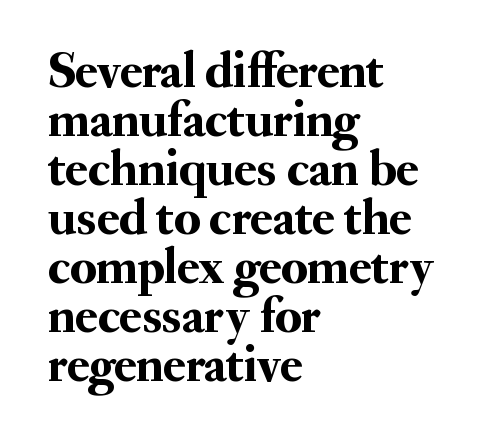
The glyphs are unaccompanied by any horizontal stroke below them. These lines were composed using upright roman letters. One-word summary of the alignment: left. These lines huddle together more closely than default settings would place them. Each letter keeps its own natural width here, so spacing adapts to shape.
